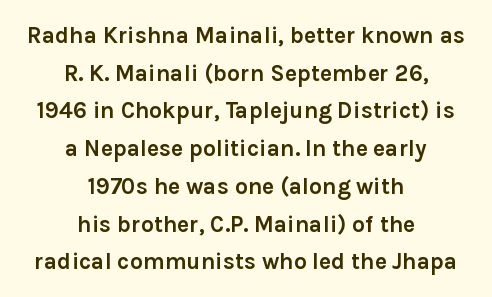
The image shows 23 px bold type, upright; set centered, normal line spacing (1.64x), normal letter spacing, not underlined.
